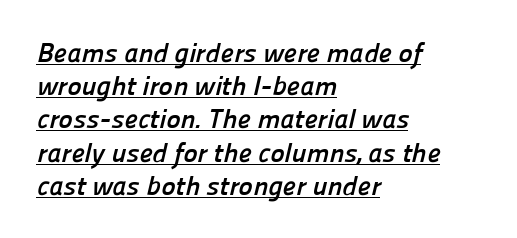
Q: Is the text bold? A: Yes.
Q: Is the text underlined? A: Yes.
Q: How is the paragraph aligned? A: Left-aligned.
Q: Is the spacing between letters normal or unusually wide? A: Normal.
